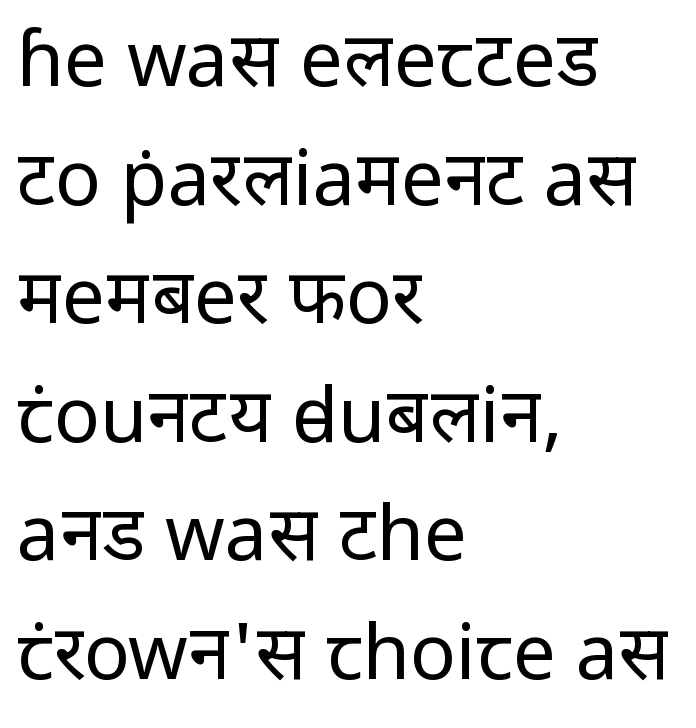
The rendering anchors every line to the left-hand side. Unbolded letterforms with no extra heft. Horizontal bands of white between lines are of average thickness. Anything drawn beneath the words? Only blank space. The rendering uses natural spacing where letterforms have individual widths.
